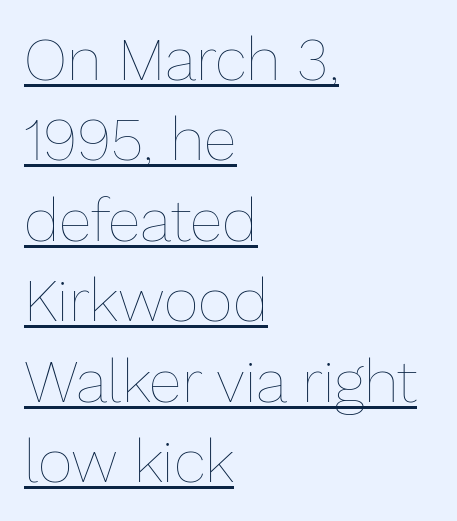
Q: Is the text bold? A: No.
Q: Is the text italic (slanted)? A: No, it is upright.
Q: Is the text underlined? A: Yes.
Q: How is the paragraph aligned? A: Left-aligned.
Q: Is the spacing between letters normal or unusually wide? A: Normal.
Q: Is the spacing between lines tight, normal or loose? A: Normal.
Q: Width (condensed, normal, or wide)? A: Normal.
Q: Stroke contrast? A: Low.
Q: x-height? A: Medium.
Q: Monospaced? A: No.
